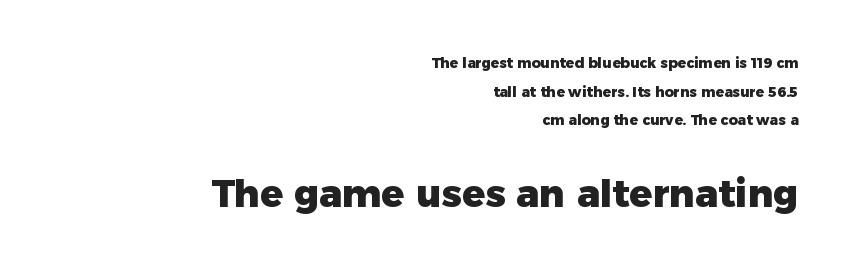
Q: Is the text bold? A: Yes.
Q: Is the text italic (slanted)? A: No, it is upright.
Q: Is the typeface a serif or a sans-serif typeface? A: Sans-serif.
Q: Is the text underlined? A: No.
Q: How is the paragraph aligned? A: Right-aligned.
Q: Is the spacing between letters normal or unusually wide? A: Normal.
Q: Is the spacing between lines tight, normal or loose? A: Loose.
Q: Which block of text is set in a larger size, the first (top) or the second (bottom)? A: The second (bottom) one.
Q: Width (condensed, normal, or wide)? A: Normal.
Q: Stroke contrast? A: Low.
Q: x-height? A: Medium.
Q: Monospaced? A: No.
